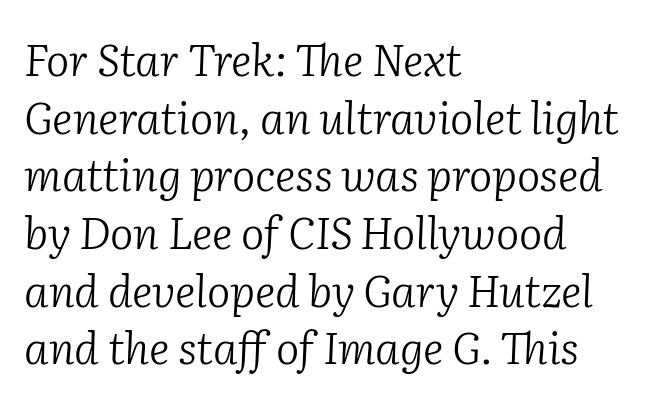
{"serif": "yes", "italic": "yes", "lean": "right", "slant_degrees": 2, "bold": "no", "weight": "light", "width": "normal", "stroke_contrast": "low", "x_height": "medium", "monospaced": "no", "underline": "no", "align": "left", "line_spacing": "normal", "line_spacing_ratio": 1.31, "letter_spacing": "normal", "letter_spacing_em": 0.0, "glyph_px": 44}
